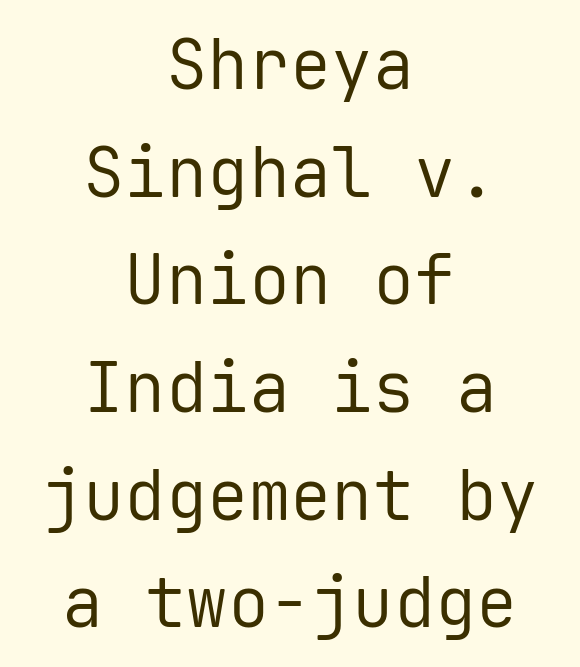
Q: Is the text bold? A: No.
Q: Is the text italic (slanted)? A: No, it is upright.
Q: Is the typeface a serif or a sans-serif typeface? A: Sans-serif.
Q: Is the text underlined? A: No.
Q: How is the paragraph aligned? A: Centered.
Q: Is the spacing between letters normal or unusually wide? A: Normal.
Q: Is the spacing between lines tight, normal or loose? A: Normal.
Q: Width (condensed, normal, or wide)? A: Normal.
Q: Stroke contrast? A: Low.
Q: x-height? A: Medium.
Q: Monospaced? A: Yes.
